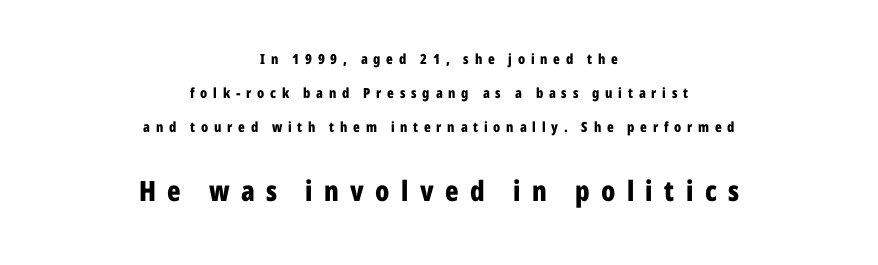
Q: Is the text bold? A: Yes.
Q: Is the text italic (slanted)? A: No, it is upright.
Q: Is the typeface a serif or a sans-serif typeface? A: Sans-serif.
Q: Is the text underlined? A: No.
Q: How is the paragraph aligned? A: Centered.
Q: Is the spacing between letters normal or unusually wide? A: Unusually wide.
Q: Is the spacing between lines tight, normal or loose? A: Loose.
Q: Which block of text is set in a larger size, the first (top) or the second (bottom)? A: The second (bottom) one.
Q: Width (condensed, normal, or wide)? A: Condensed.
Q: Stroke contrast? A: Low.
Q: x-height? A: Medium.
Q: Monospaced? A: No.
